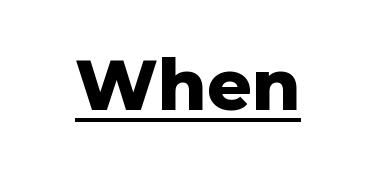
{"serif": "no", "italic": "no", "bold": "yes", "weight": "heavy", "width": "normal", "stroke_contrast": "low", "x_height": "medium", "monospaced": "no", "underline": "yes", "letter_spacing": "normal", "letter_spacing_em": 0.0, "glyph_px": 70}
